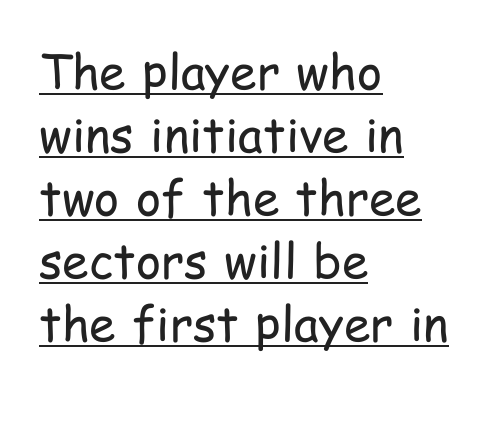
{"serif": "no", "italic": "no", "bold": "no", "weight": "regular", "width": "condensed", "stroke_contrast": "low", "x_height": "medium", "monospaced": "no", "underline": "yes", "align": "left", "line_spacing": "normal", "line_spacing_ratio": 1.31, "letter_spacing": "normal", "letter_spacing_em": 0.0, "glyph_px": 48}
